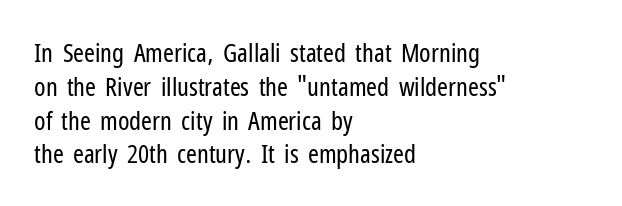
{"italic": "no", "bold": "no", "underline": "no", "align": "left", "line_spacing": "normal", "line_spacing_ratio": 1.3, "letter_spacing": "normal", "letter_spacing_em": 0.0, "glyph_px": 26}
